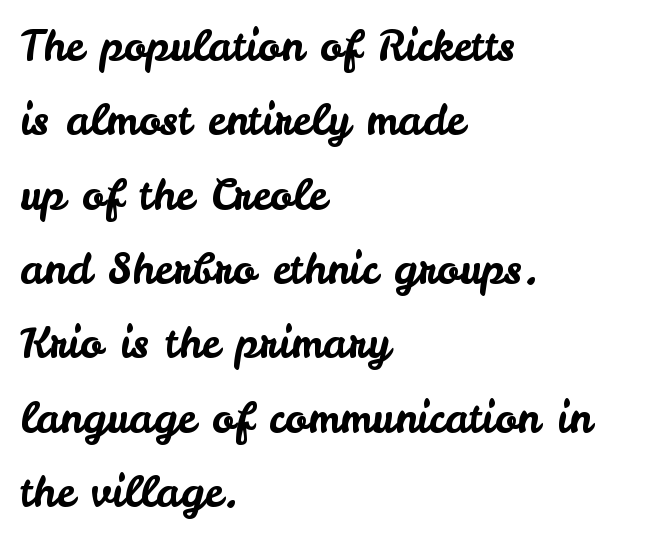
The type is set solid horizontally, with unmodified tracking. Does the copy run flush right? No — it runs flush left. This sample has the flowing, uneven cadence of proportional lettering.
